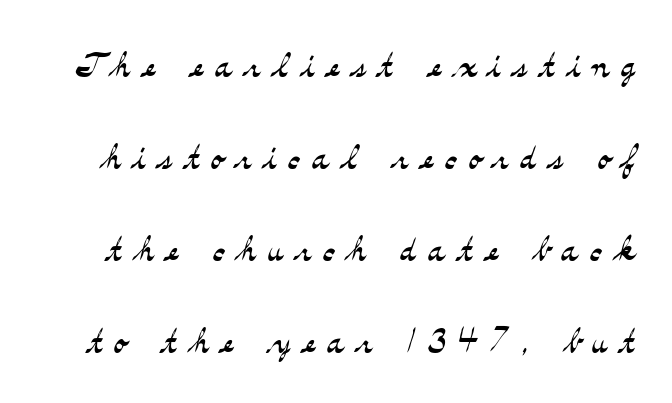
The image shows 46 px light, wide serif type; set loose line spacing (2.0x), unusually wide letter spacing (+0.25 em), not underlined; medium stroke contrast and a small x-height.
